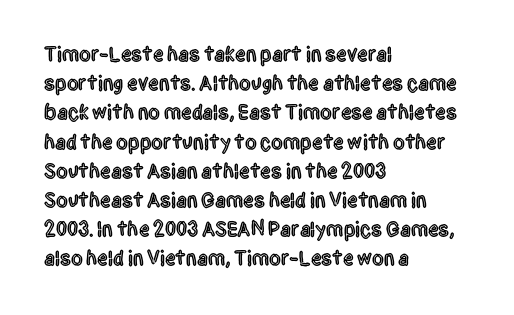
Each word holds together tightly as a unit, with standard inter-letter gaps. Left-aligned paragraph, ragged on the right. The vertical gap from one line to the next is medium. Nope, not italic — everything's standing straight. Check the space under the baseline: it is left empty.
